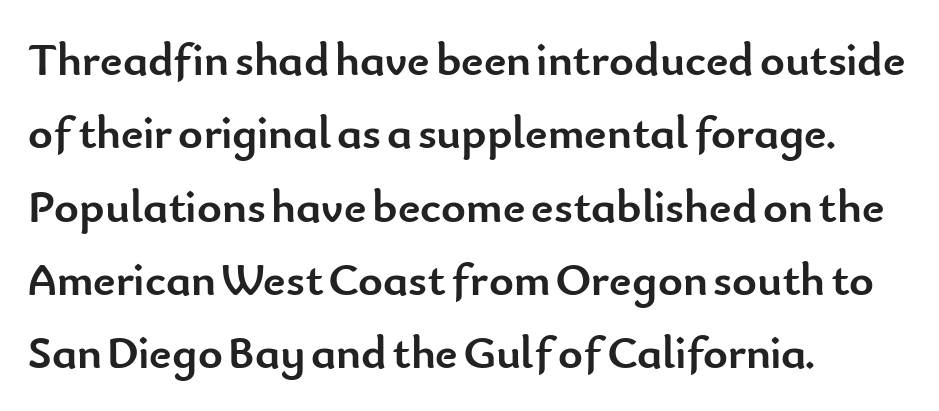
The image shows 47 px semibold sans-serif type, upright; set left-aligned, normal line spacing (1.56x), normal letter spacing, not underlined; low stroke contrast and a small x-height.
